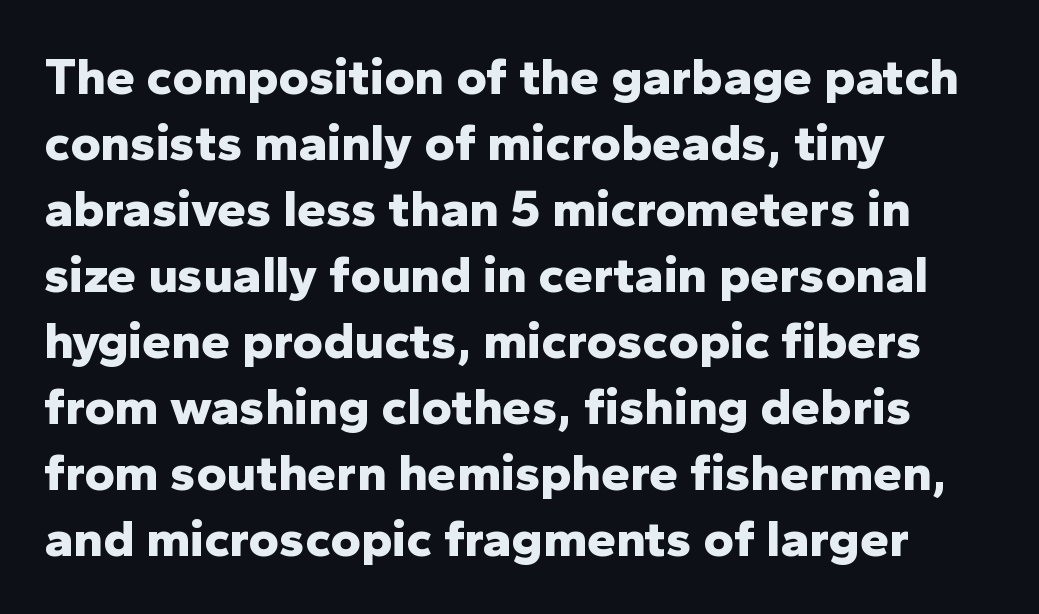
Q: Is the text bold? A: Yes.
Q: Is the text italic (slanted)? A: No, it is upright.
Q: Is the typeface a serif or a sans-serif typeface? A: Sans-serif.
Q: Is the text underlined? A: No.
Q: How is the paragraph aligned? A: Left-aligned.
Q: Is the spacing between letters normal or unusually wide? A: Normal.
Q: Is the spacing between lines tight, normal or loose? A: Normal.
Q: Width (condensed, normal, or wide)? A: Normal.
Q: Stroke contrast? A: Low.
Q: x-height? A: Medium.
Q: Monospaced? A: No.
